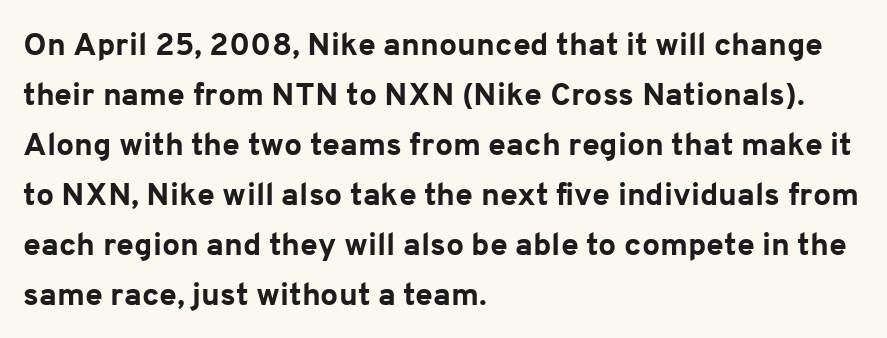
The image shows 32 px bold sans-serif type, upright; set left-aligned, normal line spacing (1.56x), normal letter spacing, not underlined; low stroke contrast and a medium x-height.
